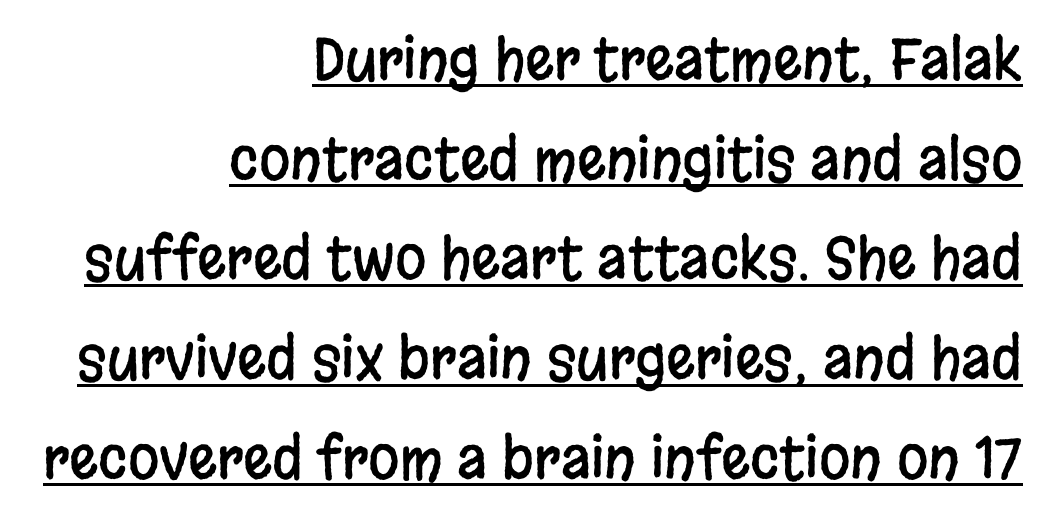
The letters advance in unequal steps, a hallmark of proportional type. Characters follow at the spacing the type designer built in. Unlike italic type, these characters show no tilt at all. Does a line run under the words? Yes, clearly. The typesetter chose a ragged-left arrangement here. What kind of face is this? One without serifs — a sans.
